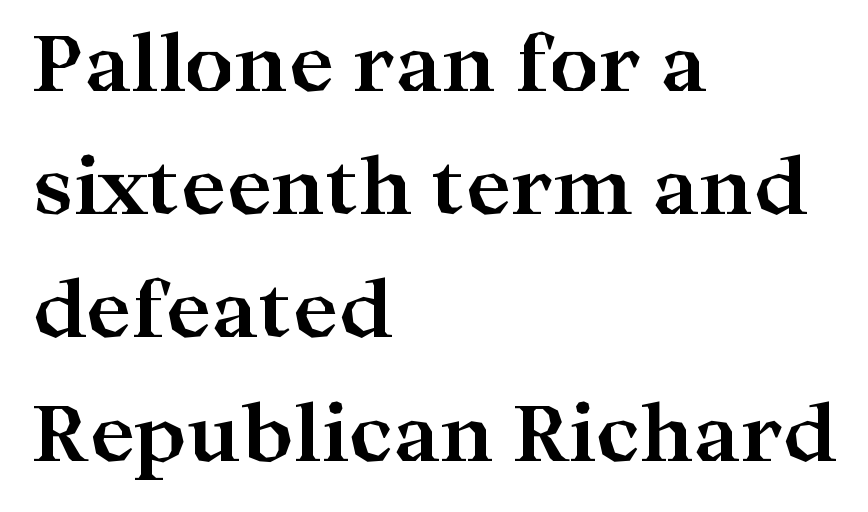
{"serif": "yes", "italic": "no", "bold": "yes", "weight": "bold", "width": "wide", "stroke_contrast": "high", "x_height": "medium", "monospaced": "no", "underline": "no", "align": "left", "line_spacing": "normal", "line_spacing_ratio": 1.6, "letter_spacing": "normal", "letter_spacing_em": 0.0, "glyph_px": 77}
